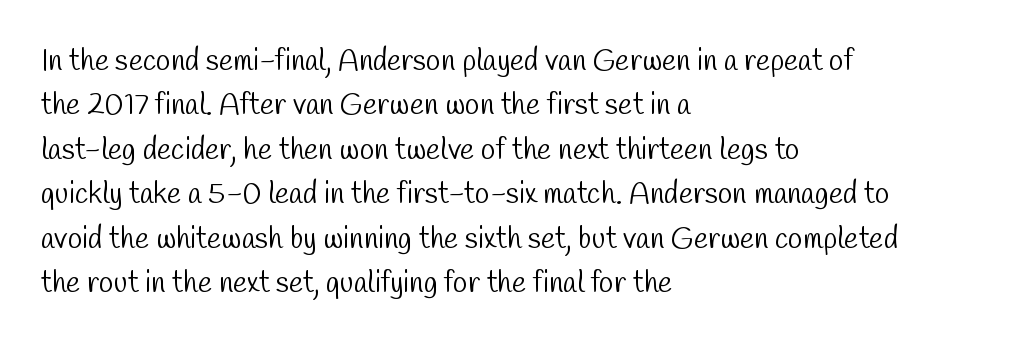
{"serif": "no", "bold": "no", "weight": "light", "width": "condensed", "stroke_contrast": "low", "x_height": "medium", "monospaced": "no", "underline": "no", "align": "left", "line_spacing": "normal", "line_spacing_ratio": 1.48, "letter_spacing": "normal", "letter_spacing_em": 0.0, "glyph_px": 30}
